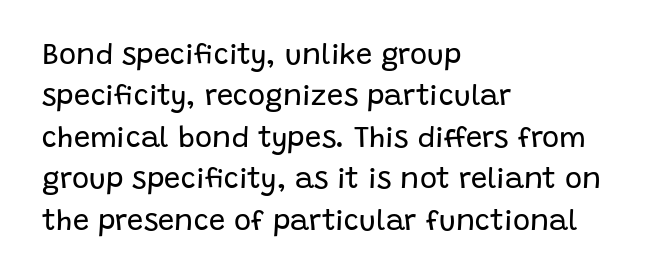
Q: Is the text bold? A: No.
Q: Is the text italic (slanted)? A: No, it is upright.
Q: Is the typeface a serif or a sans-serif typeface? A: Sans-serif.
Q: Is the text underlined? A: No.
Q: How is the paragraph aligned? A: Left-aligned.
Q: Is the spacing between letters normal or unusually wide? A: Normal.
Q: Is the spacing between lines tight, normal or loose? A: Normal.
Q: Width (condensed, normal, or wide)? A: Normal.
Q: Stroke contrast? A: Low.
Q: x-height? A: Large.
Q: Monospaced? A: No.
